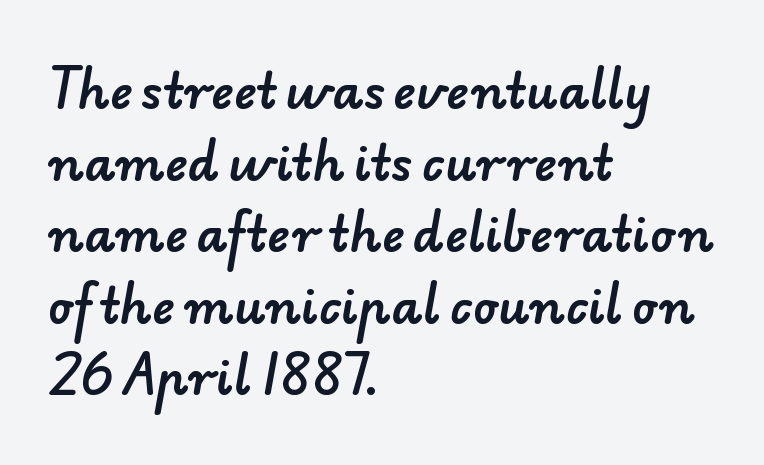
Q: Is the typeface a serif or a sans-serif typeface? A: Sans-serif.
Q: Is the text underlined? A: No.
Q: How is the paragraph aligned? A: Left-aligned.
Q: Is the spacing between letters normal or unusually wide? A: Normal.
Q: Is the spacing between lines tight, normal or loose? A: Normal.
Q: Width (condensed, normal, or wide)? A: Normal.
Q: Stroke contrast? A: Low.
Q: x-height? A: Small.
Q: Monospaced? A: No.
